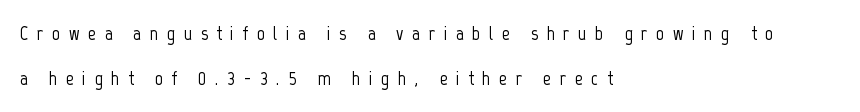
The image shows 20 px text type, upright; set left-aligned, loose line spacing (2.26x), unusually wide letter spacing (+0.42 em), not underlined.
